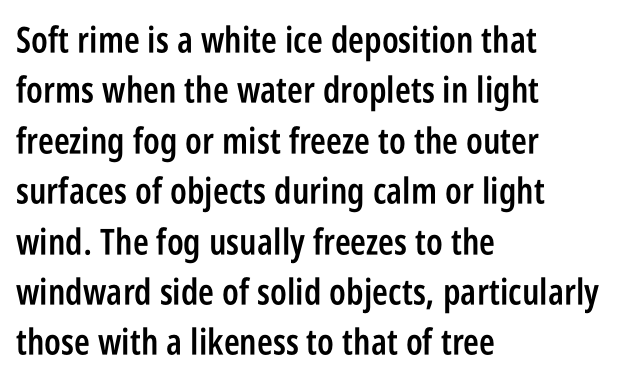
{"serif": "no", "italic": "no", "bold": "semi", "weight": "semibold", "width": "condensed", "stroke_contrast": "low", "x_height": "large", "monospaced": "no", "underline": "no", "align": "left", "line_spacing": "normal", "line_spacing_ratio": 1.4, "letter_spacing": "normal", "letter_spacing_em": 0.0, "glyph_px": 36}
